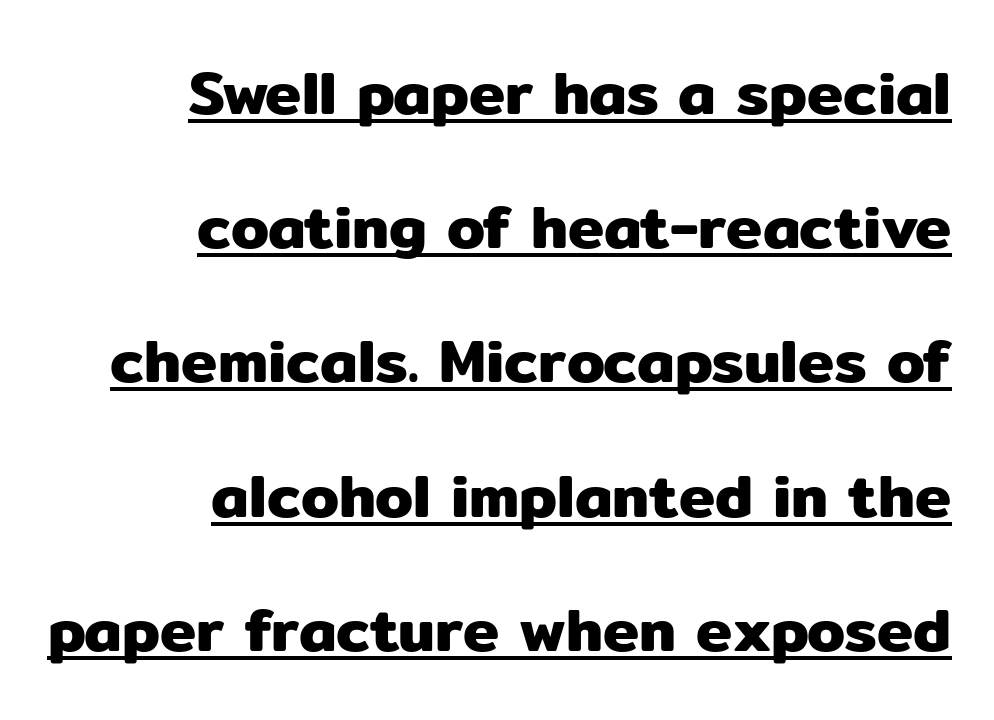
Q: Is the text italic (slanted)? A: No, it is upright.
Q: Is the typeface a serif or a sans-serif typeface? A: Sans-serif.
Q: Is the text underlined? A: Yes.
Q: How is the paragraph aligned? A: Right-aligned.
Q: Is the spacing between letters normal or unusually wide? A: Normal.
Q: Is the spacing between lines tight, normal or loose? A: Loose.
Q: Width (condensed, normal, or wide)? A: Normal.
Q: Stroke contrast? A: Low.
Q: x-height? A: Medium.
Q: Monospaced? A: No.
